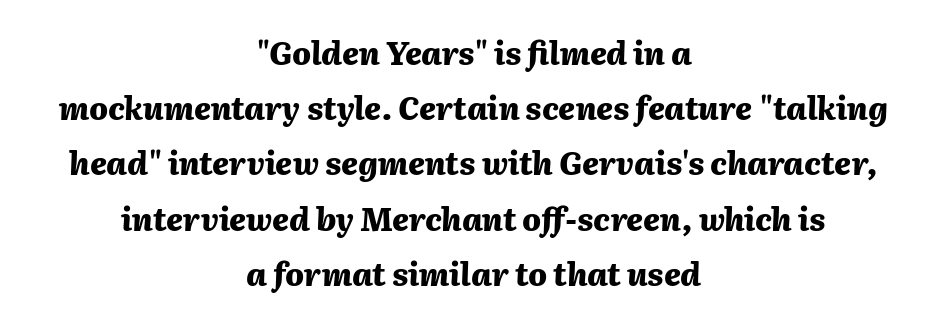
The image shows 31 px heavy type, italic (leaning right); set centered, line spacing 1.78x, normal letter spacing, not underlined; medium stroke contrast and a medium x-height.
